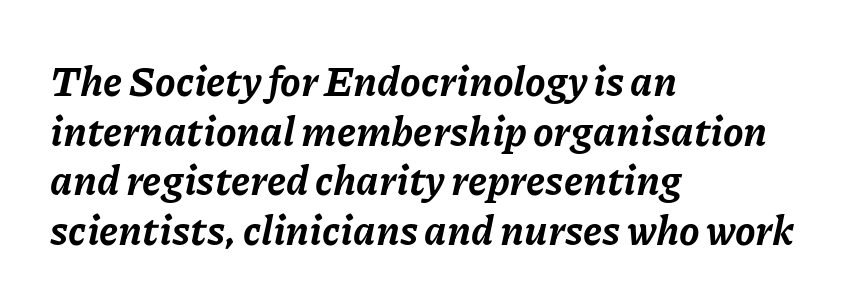
Q: Is the text bold? A: Yes.
Q: Is the text italic (slanted)? A: Yes, it leans right by about 11 degrees.
Q: Is the text underlined? A: No.
Q: How is the paragraph aligned? A: Left-aligned.
Q: Is the spacing between letters normal or unusually wide? A: Normal.
Q: Width (condensed, normal, or wide)? A: Normal.
Q: Stroke contrast? A: Low.
Q: x-height? A: Medium.
Q: Monospaced? A: No.
